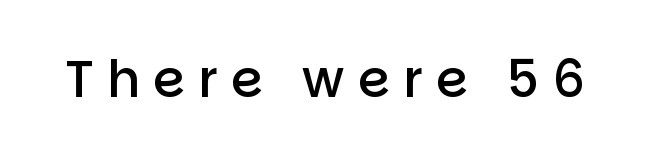
{"serif": "no", "italic": "no", "bold": "semi", "weight": "semibold", "width": "normal", "stroke_contrast": "low", "x_height": "large", "monospaced": "no", "underline": "no", "letter_spacing": "wide", "letter_spacing_em": 0.26, "glyph_px": 51}
